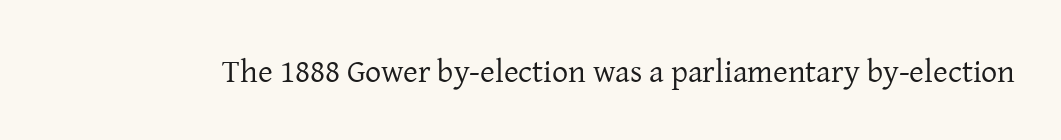
Upright lettering throughout. Nothing heavy about these letters — not bold at all. The letters carry serifs — small finishing strokes at the ends of their stems. The face used here is rendered with its standard letterfit. Proportional: the letters do not fall into vertical columns.
